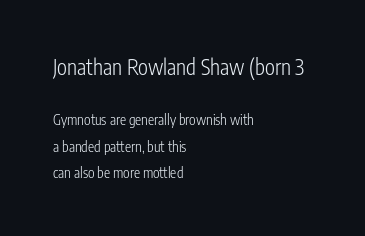
{"italic": "no", "bold": "no", "underline": "no", "align": "left", "line_spacing": "loose", "line_spacing_ratio": 1.91, "letter_spacing": "normal", "letter_spacing_em": 0.0, "larger_block": "first", "size_ratio": 1.5, "glyph_px": 21}
